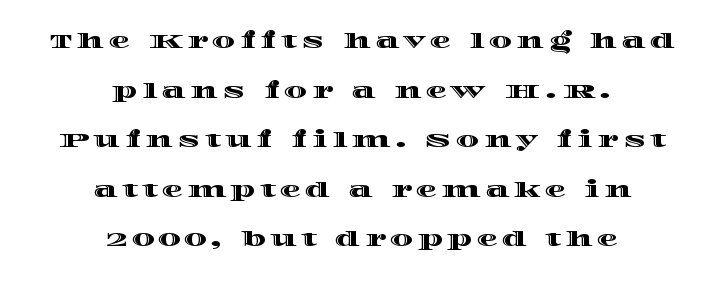
Q: Is the text italic (slanted)? A: No, it is upright.
Q: Is the text underlined? A: No.
Q: How is the paragraph aligned? A: Centered.
Q: Is the spacing between letters normal or unusually wide? A: Unusually wide.
Q: Is the spacing between lines tight, normal or loose? A: Loose.
